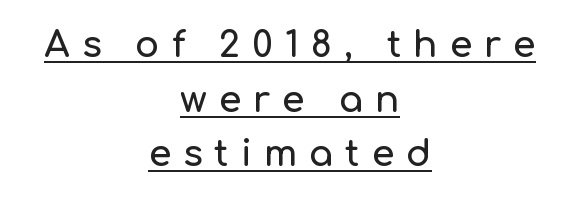
The image shows 36 px sans-serif type, upright; set centered, normal line spacing (1.52x), unusually wide letter spacing (+0.33 em), underlined; low stroke contrast and a medium x-height.
